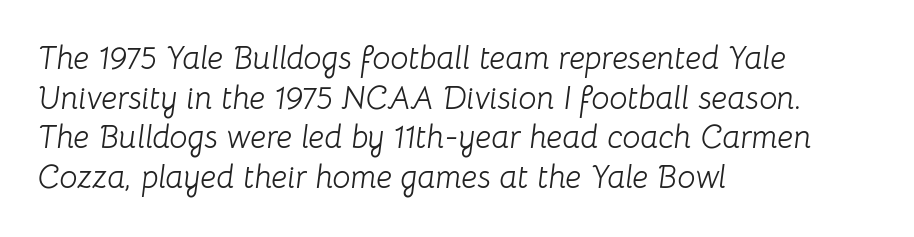
The image shows 32 px light type, italic (leaning right); set left-aligned, line spacing 1.24x, normal letter spacing, not underlined; low stroke contrast and a medium x-height.
